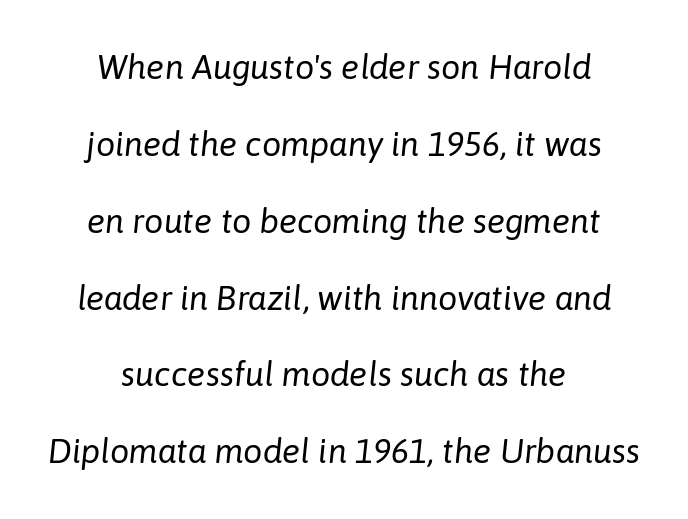
The image shows 34 px regular-weight type, italic (leaning right); set centered, loose line spacing (2.26x), normal letter spacing, not underlined; low stroke contrast and a medium x-height.
